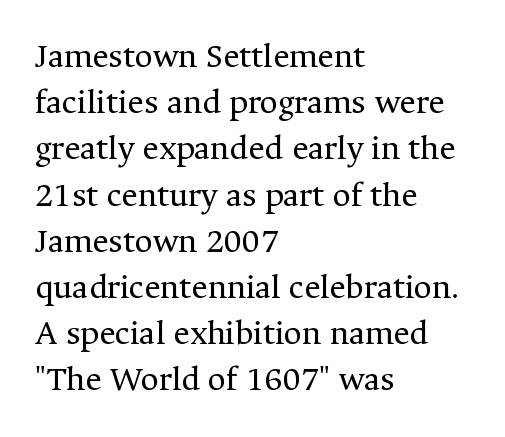
{"serif": "yes", "italic": "no", "bold": "no", "weight": "regular", "width": "normal", "stroke_contrast": "medium", "x_height": "medium", "monospaced": "no", "underline": "no", "align": "left", "line_spacing": "normal", "line_spacing_ratio": 1.32, "letter_spacing": "normal", "letter_spacing_em": 0.0, "glyph_px": 35}
